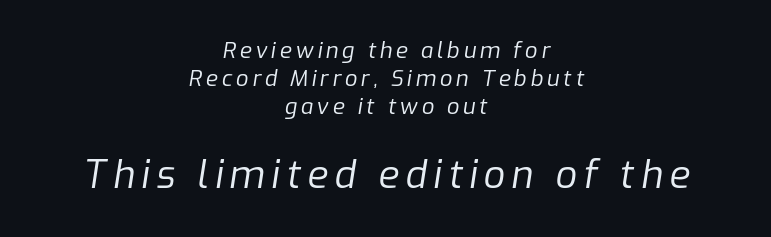
Slanted lettering throughout. The lower block of text is set noticeably larger than the block above it. Is this a fixed-width face? No — the glyphs have proportional, varying widths. The string is rendered with underlining switched off. The paragraph has two soft edges and a firm central axis. Successive baselines arrive at the customary interval.
